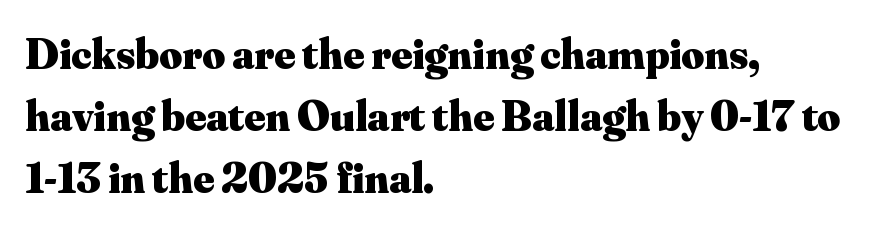
{"serif": "yes", "italic": "no", "bold": "yes", "weight": "heavy", "width": "normal", "stroke_contrast": "medium", "x_height": "small", "monospaced": "no", "underline": "no", "align": "left", "line_spacing": "normal", "line_spacing_ratio": 1.41, "letter_spacing": "normal", "letter_spacing_em": 0.0, "glyph_px": 44}
